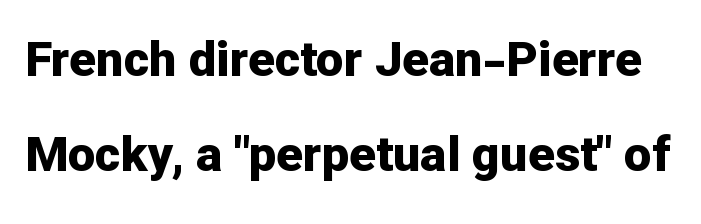
The image shows 49 px bold sans-serif type, upright; set loose line spacing (1.94x), normal letter spacing, not underlined; low stroke contrast and a medium x-height.
